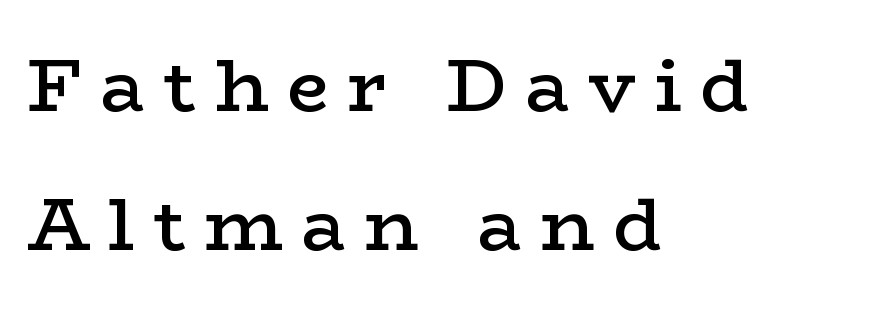
Q: Is the text bold? A: Semi-bold.
Q: Is the text italic (slanted)? A: No, it is upright.
Q: Is the typeface a serif or a sans-serif typeface? A: Serif.
Q: Is the text underlined? A: No.
Q: How is the paragraph aligned? A: Left-aligned.
Q: Is the spacing between letters normal or unusually wide? A: Unusually wide.
Q: Width (condensed, normal, or wide)? A: Wide.
Q: Stroke contrast? A: Low.
Q: x-height? A: Medium.
Q: Monospaced? A: No.
